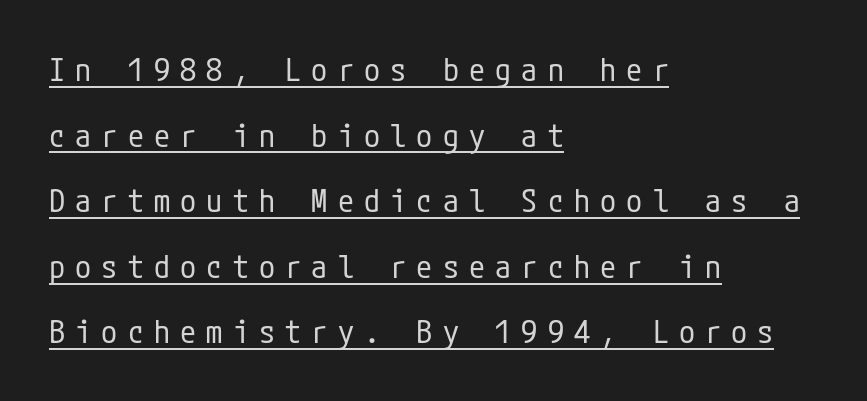
Q: Is the text bold? A: No.
Q: Is the text italic (slanted)? A: No, it is upright.
Q: Is the typeface a serif or a sans-serif typeface? A: Sans-serif.
Q: Is the text underlined? A: Yes.
Q: How is the paragraph aligned? A: Left-aligned.
Q: Is the spacing between letters normal or unusually wide? A: Unusually wide.
Q: Is the spacing between lines tight, normal or loose? A: Loose.
Q: Width (condensed, normal, or wide)? A: Condensed.
Q: Stroke contrast? A: Low.
Q: x-height? A: Medium.
